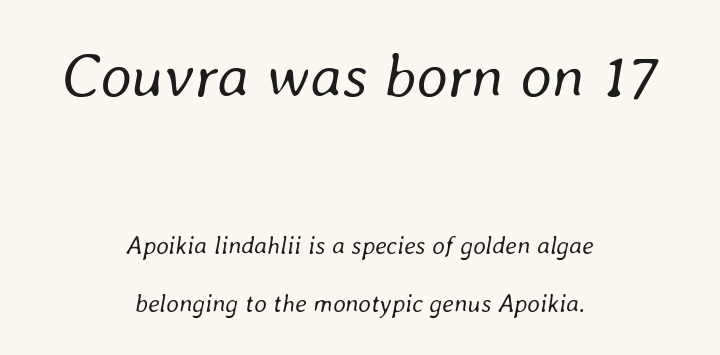
Yep, that's italic — everything's leaning. Of the two passages, the one on top uses the larger point size. A typesetter would call this proportional, since set widths differ per character. Weight: in the light-to-regular range. Underlining? Definitely not there. A typesetter would call this leading open, well beyond the default.
